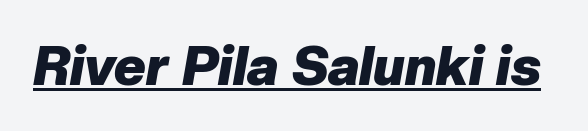
{"italic": "yes", "lean": "right", "slant_degrees": 10, "bold": "yes", "weight": "heavy", "width": "normal", "stroke_contrast": "low", "x_height": "medium", "monospaced": "no", "underline": "yes", "letter_spacing": "normal", "letter_spacing_em": 0.0, "glyph_px": 54}
